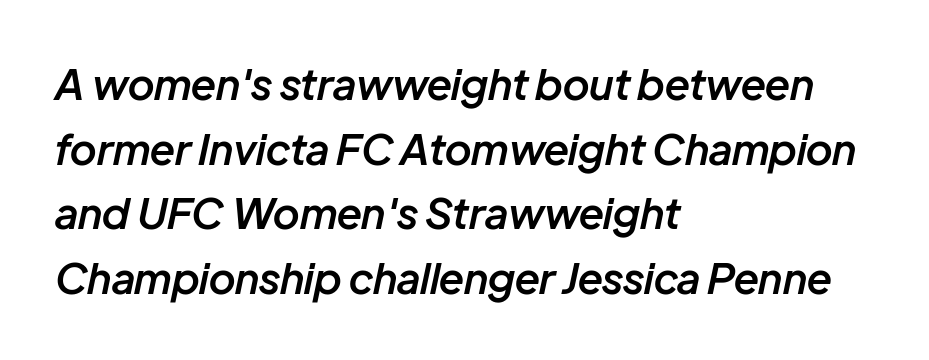
Q: Is the text bold? A: Semi-bold.
Q: Is the text italic (slanted)? A: Yes, it leans right by about 12 degrees.
Q: Is the text underlined? A: No.
Q: How is the paragraph aligned? A: Left-aligned.
Q: Is the spacing between letters normal or unusually wide? A: Normal.
Q: Is the spacing between lines tight, normal or loose? A: Normal.
Q: Width (condensed, normal, or wide)? A: Normal.
Q: Stroke contrast? A: Low.
Q: x-height? A: Medium.
Q: Monospaced? A: No.
